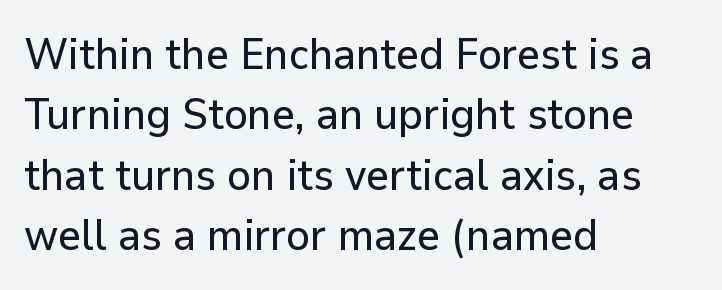
Layout note: lines flush left. It's the straight-up-and-down kind of type. Each letter keeps its own natural width here, so spacing adapts to shape. The space directly below the letters is spotless. Notice how descenders clear the ascenders below comfortably — that's standard leading. The rendering shows plain stroke endings on the letterforms — a sans-serif design.
